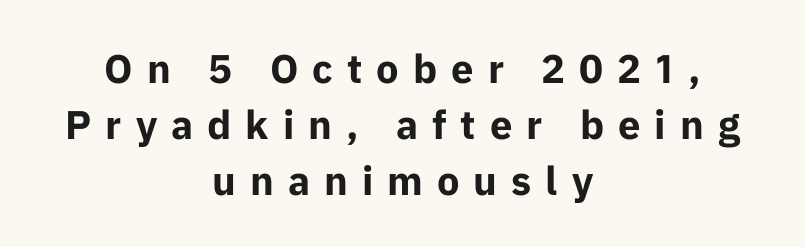
The image shows 40 px bold sans-serif type, upright; set centered, normal line spacing (1.4x), unusually wide letter spacing (+0.35 em), not underlined; low stroke contrast and a medium x-height.
